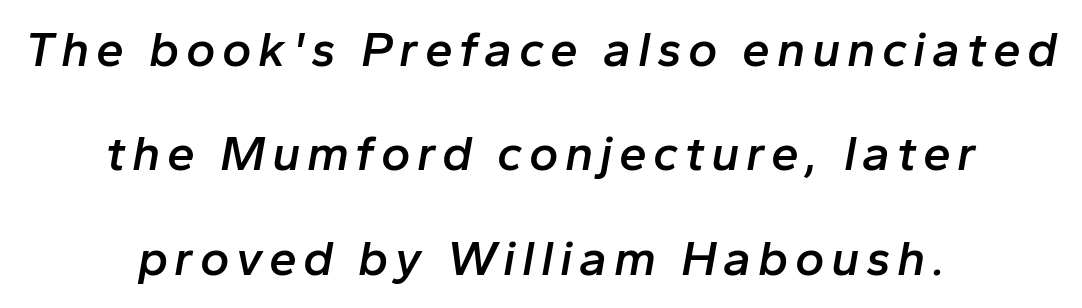
Students, observe: this is what heavily led, spacious text looks like. The specimen reads as italic at a glance. The passage shown is typed in a proportional face where columns would drift. Rule under the text: the space is simply empty.
